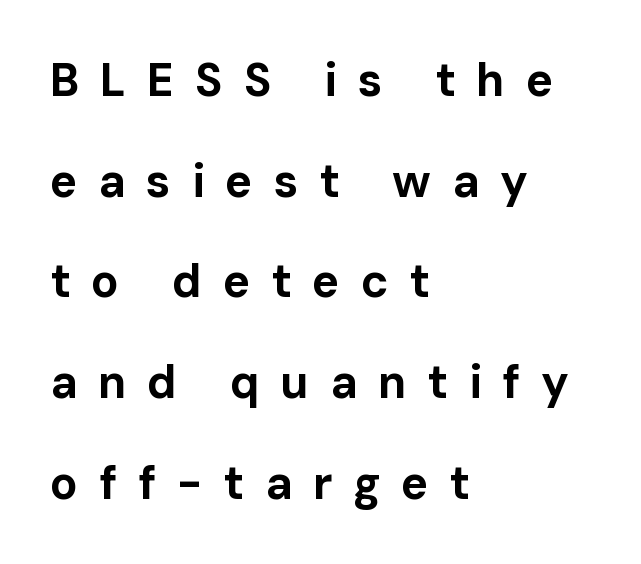
Q: Is the text bold? A: Yes.
Q: Is the text italic (slanted)? A: No, it is upright.
Q: Is the typeface a serif or a sans-serif typeface? A: Sans-serif.
Q: Is the text underlined? A: No.
Q: How is the paragraph aligned? A: Left-aligned.
Q: Is the spacing between letters normal or unusually wide? A: Unusually wide.
Q: Is the spacing between lines tight, normal or loose? A: Loose.
Q: Width (condensed, normal, or wide)? A: Normal.
Q: Stroke contrast? A: Low.
Q: x-height? A: Medium.
Q: Monospaced? A: No.
